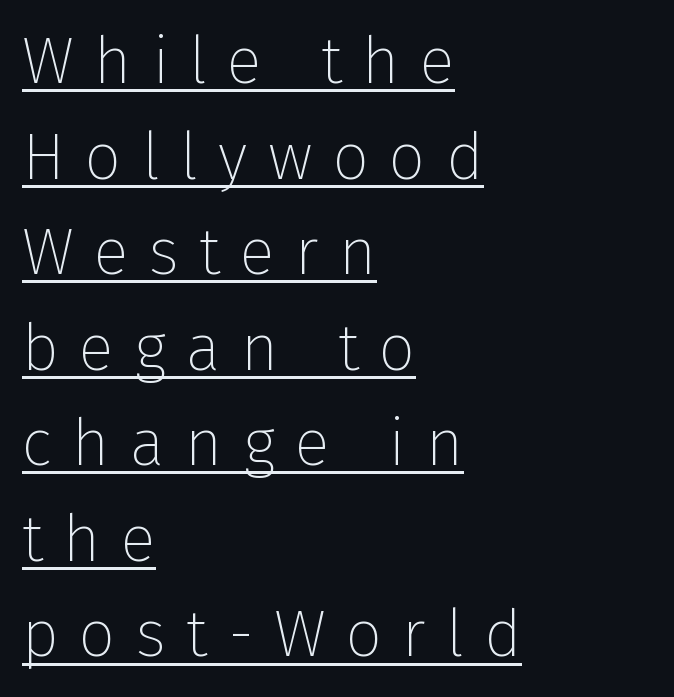
The image shows 65 px thin sans-serif type, upright; set left-aligned, normal line spacing (1.47x), unusually wide letter spacing (+0.31 em), underlined; low stroke contrast and a medium x-height.
